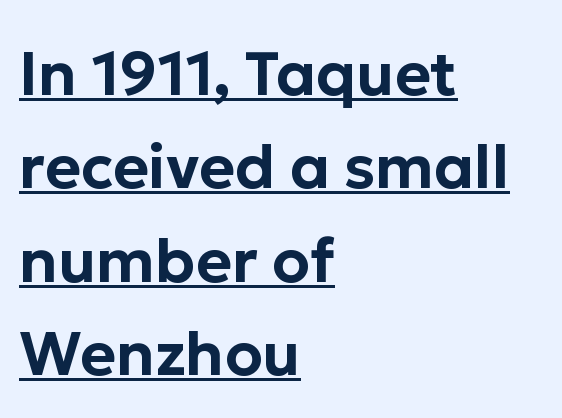
The image shows 61 px sans-serif type, upright; set left-aligned, normal line spacing (1.53x), normal letter spacing, underlined; low stroke contrast and a medium x-height.
